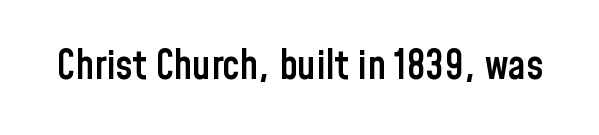
The image shows 40 px semibold, condensed sans-serif type, upright; set normal letter spacing, not underlined; low stroke contrast and a medium x-height.
